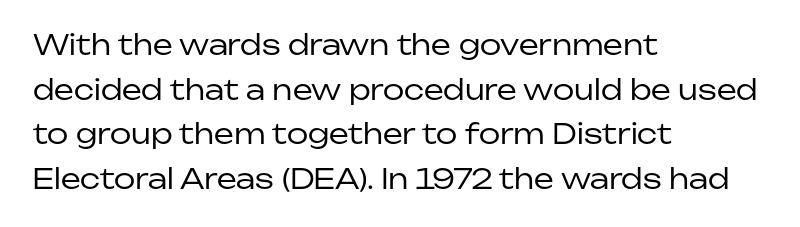
Reading down the column, the eye jumps a familiar distance to each next line. The setting favours the left margin, as ordinary paragraphs usually do. No italicization has been applied; the sample stays upright. Underlining? Definitely not there.
